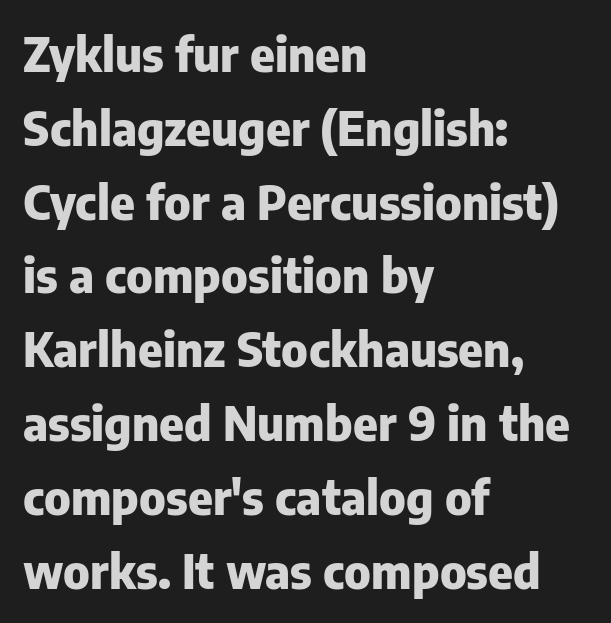
Q: Is the text bold? A: Yes.
Q: Is the text italic (slanted)? A: No, it is upright.
Q: Is the typeface a serif or a sans-serif typeface? A: Sans-serif.
Q: Is the text underlined? A: No.
Q: How is the paragraph aligned? A: Left-aligned.
Q: Is the spacing between letters normal or unusually wide? A: Normal.
Q: Is the spacing between lines tight, normal or loose? A: Normal.
Q: Width (condensed, normal, or wide)? A: Normal.
Q: Stroke contrast? A: Low.
Q: x-height? A: Medium.
Q: Monospaced? A: No.
